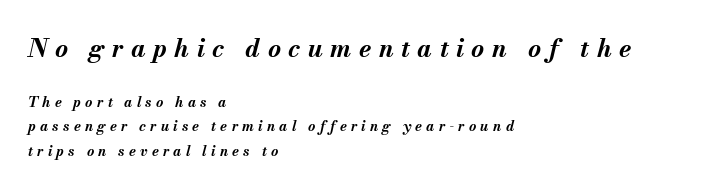
The image shows 25 px bold type, italic (leaning right); set left-aligned, line spacing 1.73x, unusually wide letter spacing (+0.3 em), not underlined; the first (top) block is 1.79x larger.
